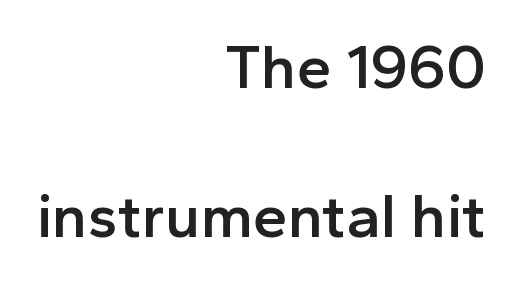
The image shows 62 px semibold sans-serif type, upright; set right-aligned, loose line spacing (2.41x), normal letter spacing, not underlined; a medium x-height.
